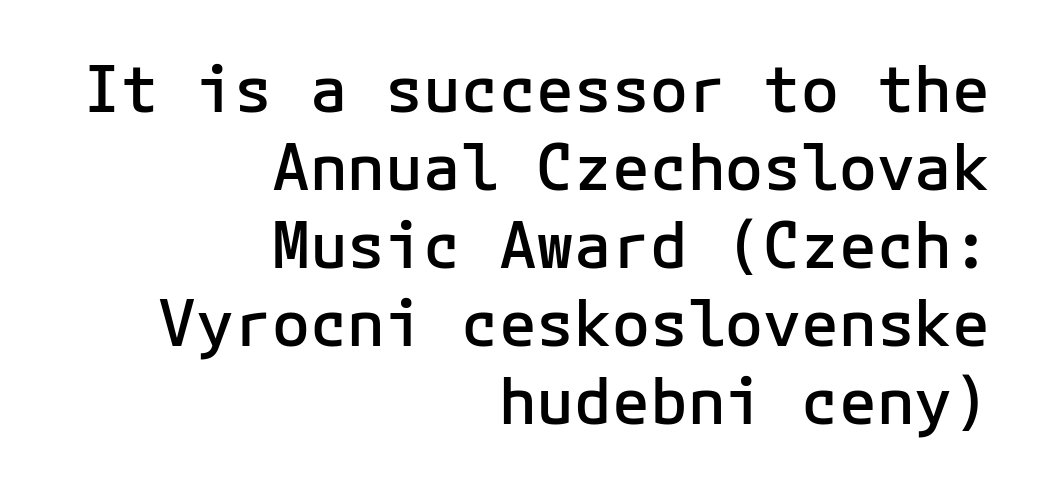
Q: Is the text bold? A: Semi-bold.
Q: Is the text italic (slanted)? A: No, it is upright.
Q: Is the typeface a serif or a sans-serif typeface? A: Sans-serif.
Q: Is the text underlined? A: No.
Q: How is the paragraph aligned? A: Right-aligned.
Q: Is the spacing between letters normal or unusually wide? A: Normal.
Q: Width (condensed, normal, or wide)? A: Normal.
Q: Stroke contrast? A: Low.
Q: x-height? A: Medium.
Q: Monospaced? A: Yes.
